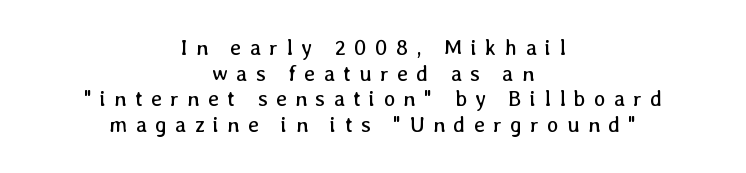
Q: Is the text bold? A: No.
Q: Is the text italic (slanted)? A: No, it is upright.
Q: Is the text underlined? A: No.
Q: How is the paragraph aligned? A: Centered.
Q: Is the spacing between letters normal or unusually wide? A: Unusually wide.
